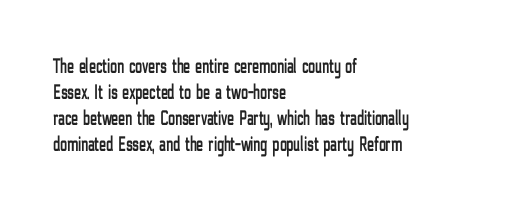
The typesetter chose a ragged-right arrangement here. The type sits square on the baseline with zero lean. There is no visible air inserted between adjacent glyphs. Has an underline been added? It has not.
